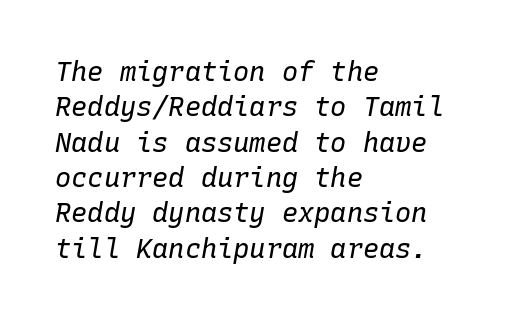
Q: Is the text bold? A: No.
Q: Is the text italic (slanted)? A: Yes, it leans right by about 10 degrees.
Q: Is the text underlined? A: No.
Q: How is the paragraph aligned? A: Left-aligned.
Q: Is the spacing between letters normal or unusually wide? A: Normal.
Q: Is the spacing between lines tight, normal or loose? A: Normal.
